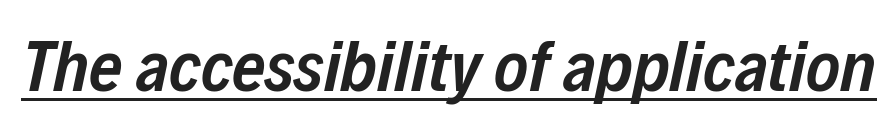
The image shows 72 px semibold, condensed type, italic (leaning right); set normal letter spacing, underlined; low stroke contrast and a medium x-height.
